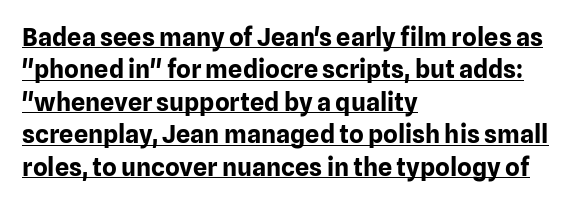
{"italic": "no", "bold": "yes", "underline": "yes", "align": "left", "line_spacing": "normal", "line_spacing_ratio": 1.3, "letter_spacing": "normal", "letter_spacing_em": 0.0, "glyph_px": 25}
